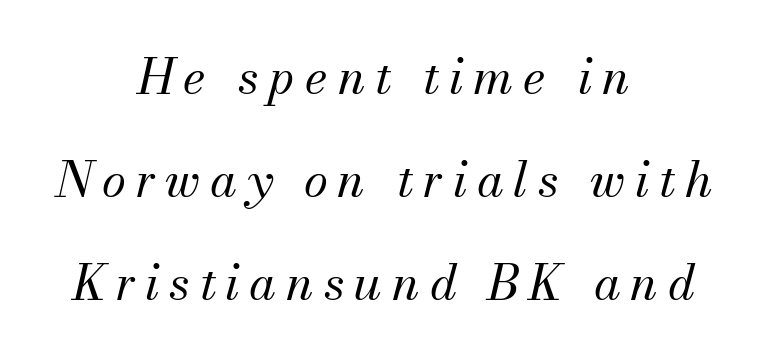
Q: Is the text bold? A: No.
Q: Is the text italic (slanted)? A: Yes, it leans right by about 13 degrees.
Q: Is the typeface a serif or a sans-serif typeface? A: Serif.
Q: Is the text underlined? A: No.
Q: How is the paragraph aligned? A: Centered.
Q: Is the spacing between letters normal or unusually wide? A: Unusually wide.
Q: Is the spacing between lines tight, normal or loose? A: Loose.
Q: Width (condensed, normal, or wide)? A: Normal.
Q: Stroke contrast? A: Medium.
Q: x-height? A: Small.
Q: Monospaced? A: No.
